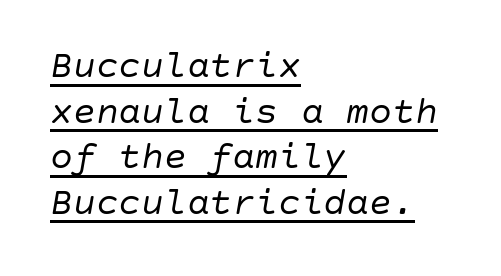
{"italic": "yes", "lean": "right", "slant_degrees": 10, "bold": "no", "weight": "regular", "width": "normal", "stroke_contrast": "low", "x_height": "large", "underline": "yes", "align": "left", "line_spacing_ratio": 1.2, "letter_spacing": "normal", "letter_spacing_em": 0.0, "glyph_px": 38}
